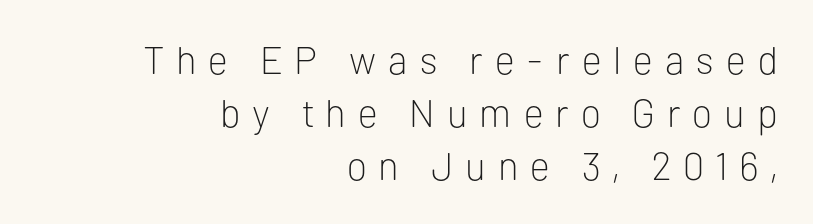
{"serif": "no", "italic": "no", "bold": "no", "weight": "light", "width": "normal", "stroke_contrast": "low", "x_height": "medium", "monospaced": "no", "underline": "no", "align": "right", "line_spacing": "normal", "line_spacing_ratio": 1.36, "letter_spacing": "wide", "letter_spacing_em": 0.31, "glyph_px": 39}
